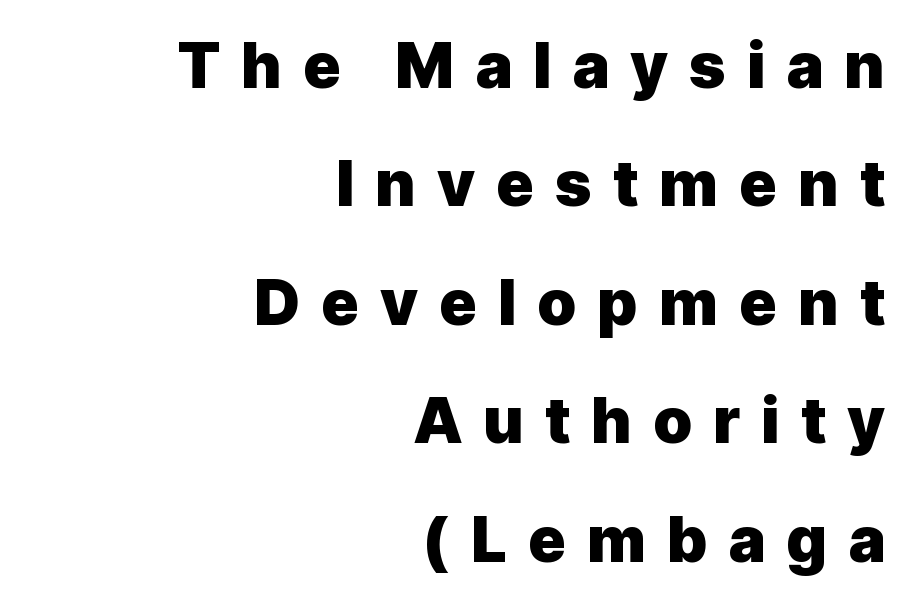
Q: Is the text bold? A: Yes.
Q: Is the text italic (slanted)? A: No, it is upright.
Q: Is the typeface a serif or a sans-serif typeface? A: Sans-serif.
Q: Is the text underlined? A: No.
Q: How is the paragraph aligned? A: Right-aligned.
Q: Is the spacing between letters normal or unusually wide? A: Unusually wide.
Q: Width (condensed, normal, or wide)? A: Normal.
Q: x-height? A: Medium.
Q: Monospaced? A: No.
